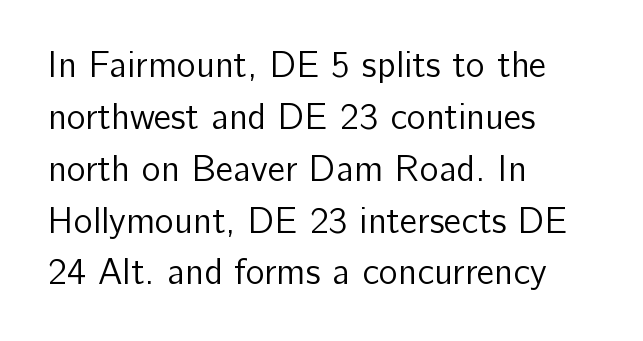
The image shows 36 px regular-weight sans-serif type, upright; set left-aligned, normal line spacing (1.44x), normal letter spacing, not underlined; low stroke contrast and a medium x-height.
